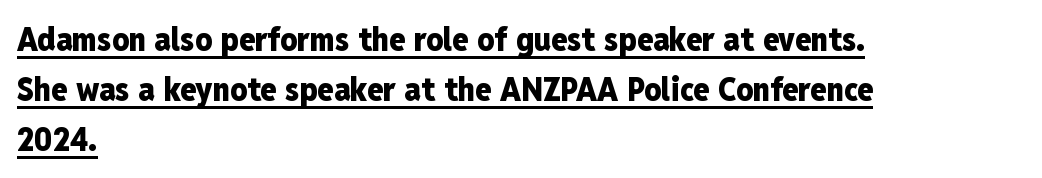
Leading matches the norm, producing a regular column. You could call the tracking neutral — neither tight nor loose. Spacing verdict: proportional, widths tailored to each character. Decoration check: the copy is underlined.
